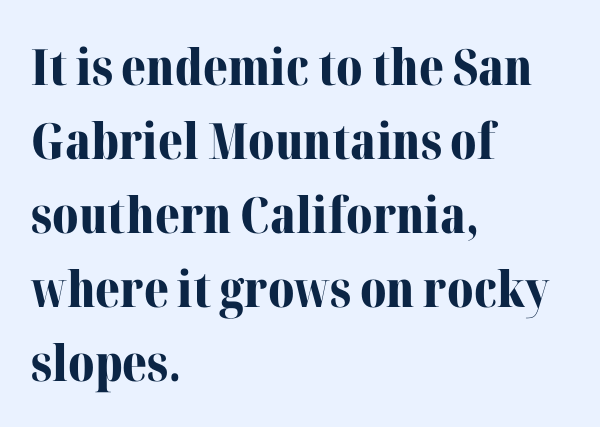
{"serif": "yes", "italic": "no", "bold": "yes", "weight": "bold", "width": "normal", "stroke_contrast": "medium", "x_height": "medium", "monospaced": "no", "underline": "no", "align": "left", "line_spacing": "normal", "line_spacing_ratio": 1.48, "letter_spacing": "normal", "letter_spacing_em": 0.0, "glyph_px": 50}
